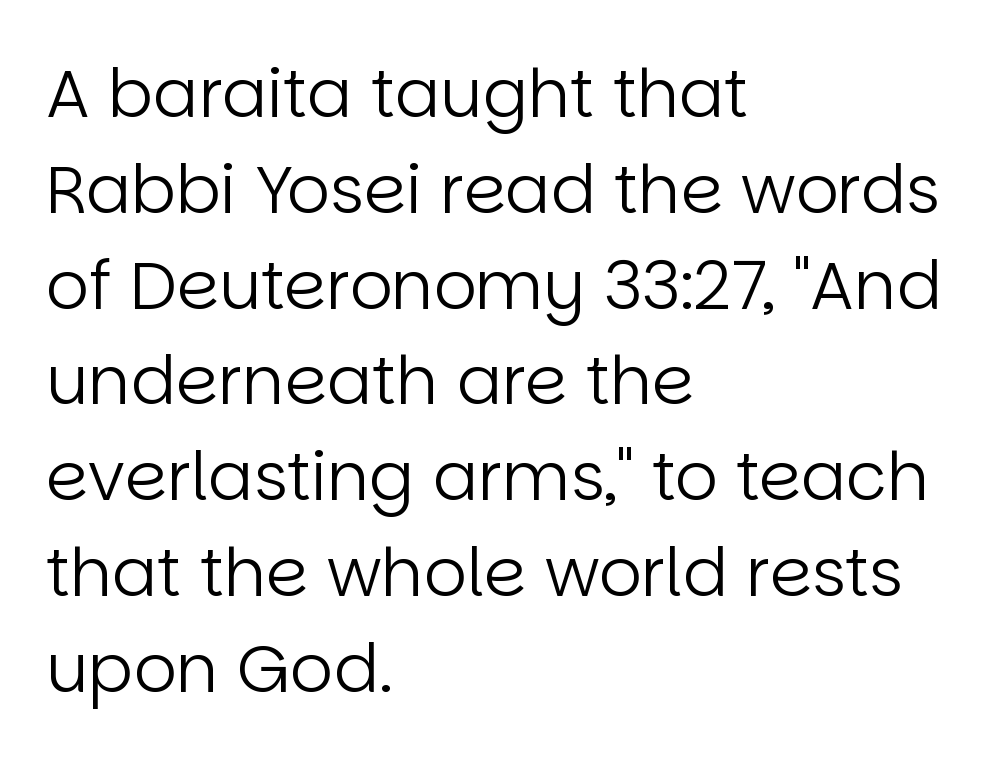
Q: Is the text bold? A: No.
Q: Is the text italic (slanted)? A: No, it is upright.
Q: Is the typeface a serif or a sans-serif typeface? A: Sans-serif.
Q: Is the text underlined? A: No.
Q: How is the paragraph aligned? A: Left-aligned.
Q: Is the spacing between letters normal or unusually wide? A: Normal.
Q: Is the spacing between lines tight, normal or loose? A: Normal.
Q: Width (condensed, normal, or wide)? A: Normal.
Q: Stroke contrast? A: Low.
Q: x-height? A: Large.
Q: Monospaced? A: No.
